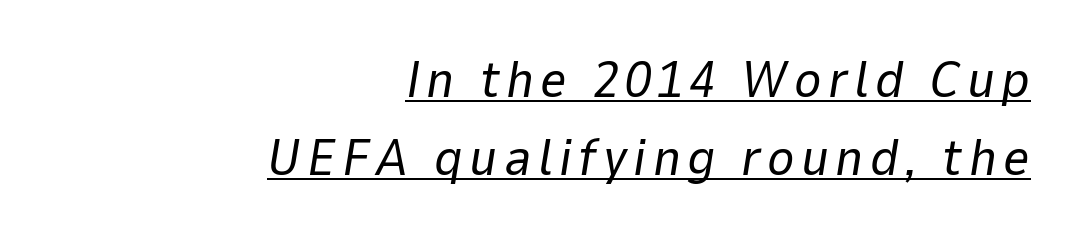
The image shows 52 px regular-weight type, italic (leaning right); set right-aligned, normal line spacing (1.5x), underlined; low stroke contrast and a medium x-height.
